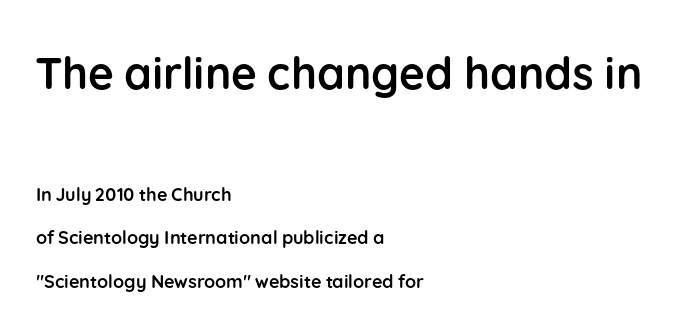
The ragged edge is on the right, which tells us the setting is flush left. The rendering shows plain stroke endings on the letterforms — a sans-serif design. Type size steps down from the first block to the second. What stands out about the letter spacing? Nothing — it is the standard amount. This is heavy type, rendered in bold.
